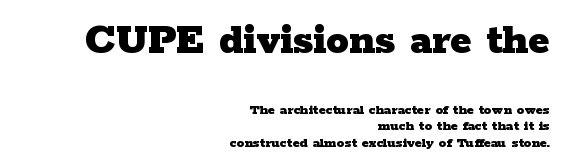
The image shows 45 px heavy, wide serif type, upright; set right-aligned, tight line spacing (1.09x), normal letter spacing, not underlined; the first (top) block is 3.0x larger; low stroke contrast and a medium x-height.
